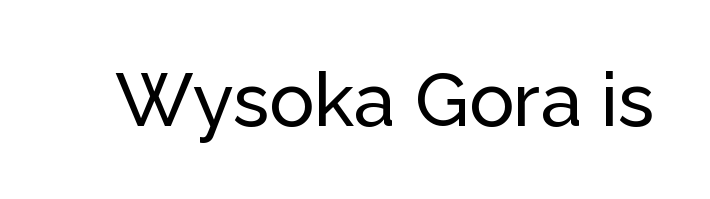
{"serif": "no", "italic": "no", "width": "normal", "stroke_contrast": "low", "x_height": "medium", "monospaced": "no", "underline": "no", "letter_spacing": "normal", "letter_spacing_em": 0.0, "glyph_px": 75}
